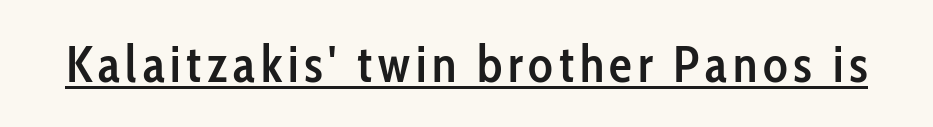
Students, observe the line beneath the letters — that is underlining. You could not count columns in this text — the font is proportionally spaced. This sample uses an upright cut, with every glyph sitting square on the baseline. Stems and bowls a touch heavier than normal — semibold. The rendering shows plain stroke endings on the letterforms — a sans-serif design.
